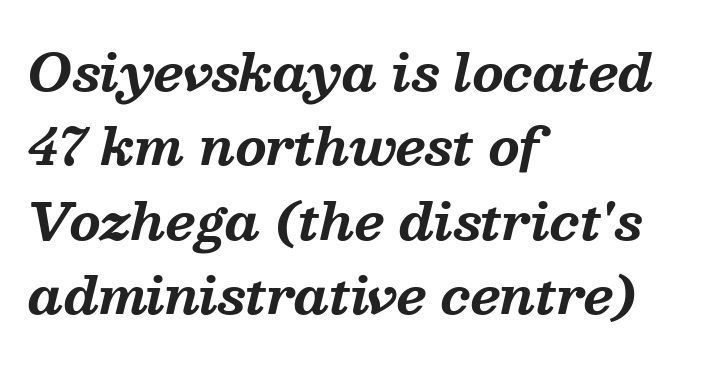
{"serif": "yes", "italic": "yes", "lean": "right", "slant_degrees": 13, "bold": "yes", "weight": "bold", "width": "normal", "stroke_contrast": "medium", "x_height": "medium", "monospaced": "no", "underline": "no", "align": "left", "line_spacing": "normal", "line_spacing_ratio": 1.49, "letter_spacing": "normal", "letter_spacing_em": 0.0, "glyph_px": 50}
